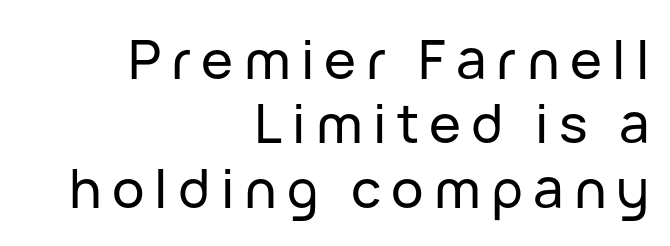
The image shows 54 px sans-serif type, upright; set right-aligned, line spacing 1.19x, not underlined; low stroke contrast and a medium x-height.
